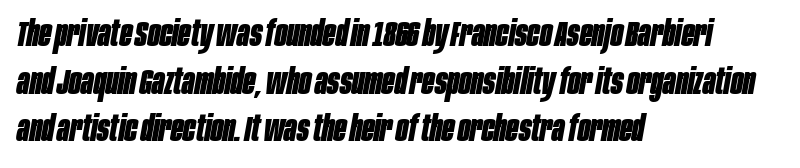
The image shows 36 px bold, condensed type, italic (leaning right); set left-aligned, normal line spacing (1.32x), normal letter spacing, not underlined; low stroke contrast and a large x-height.
